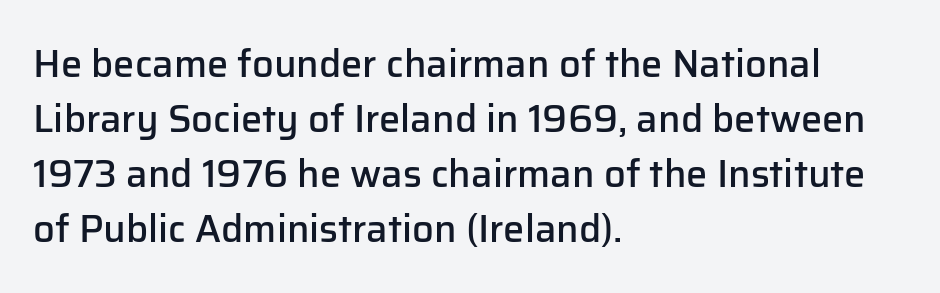
Q: Is the text bold? A: Semi-bold.
Q: Is the text italic (slanted)? A: No, it is upright.
Q: Is the typeface a serif or a sans-serif typeface? A: Sans-serif.
Q: Is the text underlined? A: No.
Q: How is the paragraph aligned? A: Left-aligned.
Q: Is the spacing between letters normal or unusually wide? A: Normal.
Q: Is the spacing between lines tight, normal or loose? A: Normal.
Q: Width (condensed, normal, or wide)? A: Normal.
Q: Stroke contrast? A: Low.
Q: x-height? A: Medium.
Q: Monospaced? A: No.
